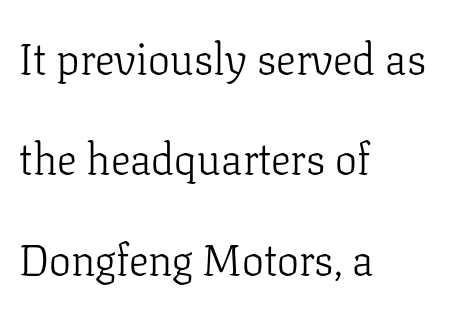
Q: Is the text bold? A: No.
Q: Is the text italic (slanted)? A: No, it is upright.
Q: Is the typeface a serif or a sans-serif typeface? A: Serif.
Q: Is the text underlined? A: No.
Q: How is the paragraph aligned? A: Left-aligned.
Q: Is the spacing between letters normal or unusually wide? A: Normal.
Q: Is the spacing between lines tight, normal or loose? A: Loose.
Q: Width (condensed, normal, or wide)? A: Normal.
Q: Stroke contrast? A: Low.
Q: x-height? A: Medium.
Q: Monospaced? A: No.
